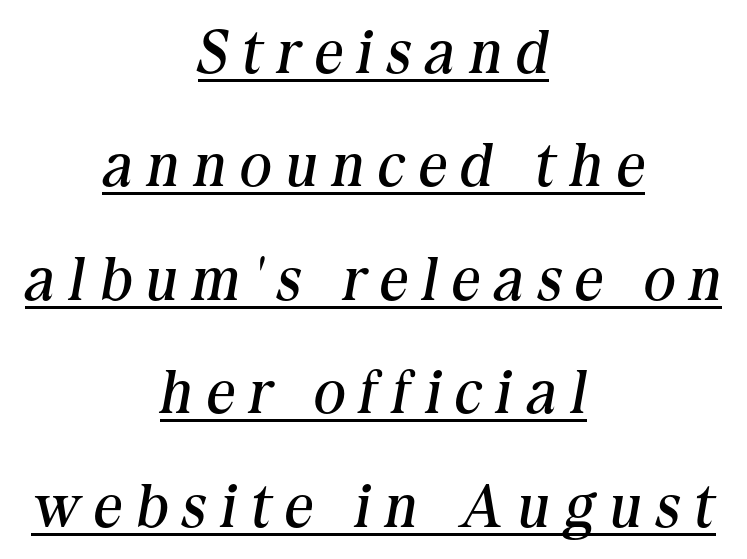
The image shows 61 px regular-weight serif type, italic (leaning right); set centered, line spacing 1.86x, unusually wide letter spacing (+0.24 em), underlined; medium stroke contrast and a medium x-height.
